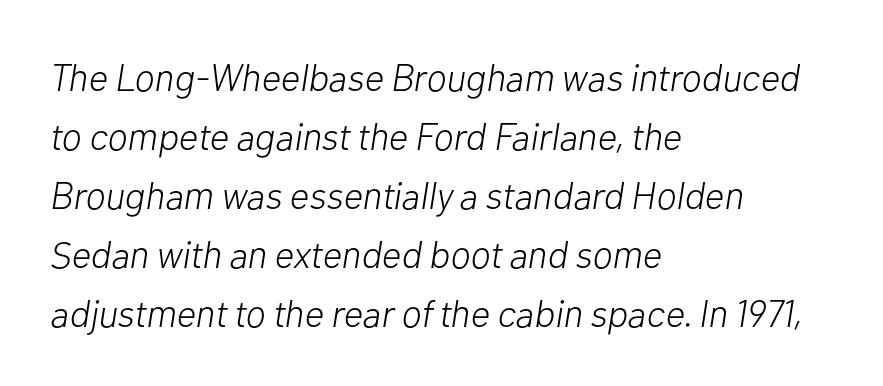
The image shows 38 px light type, italic (leaning right); set left-aligned, normal line spacing (1.55x), normal letter spacing, not underlined; low stroke contrast and a medium x-height.
